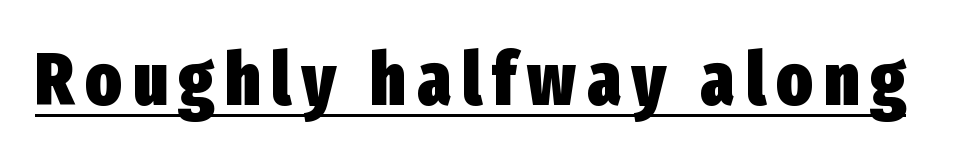
Q: Is the text bold? A: Yes.
Q: Is the text italic (slanted)? A: No, it is upright.
Q: Is the typeface a serif or a sans-serif typeface? A: Sans-serif.
Q: Is the text underlined? A: Yes.
Q: Width (condensed, normal, or wide)? A: Condensed.
Q: Stroke contrast? A: Low.
Q: x-height? A: Medium.
Q: Monospaced? A: No.
